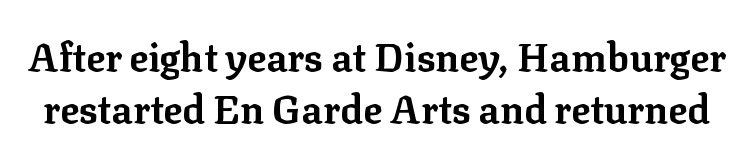
The text was rendered using a seriffed face with decorative stroke endings. These lines were composed using upright roman letters. The specimen omits any rule beneath the text block's lines. The rendering uses a bold face; every stroke is thick and dark.
